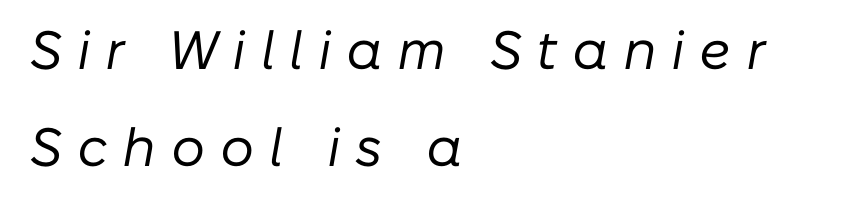
{"italic": "yes", "lean": "right", "slant_degrees": 10, "bold": "no", "weight": "regular", "width": "normal", "stroke_contrast": "low", "x_height": "medium", "monospaced": "no", "underline": "no", "align": "left", "line_spacing_ratio": 1.8, "letter_spacing": "wide", "letter_spacing_em": 0.27, "glyph_px": 54}
